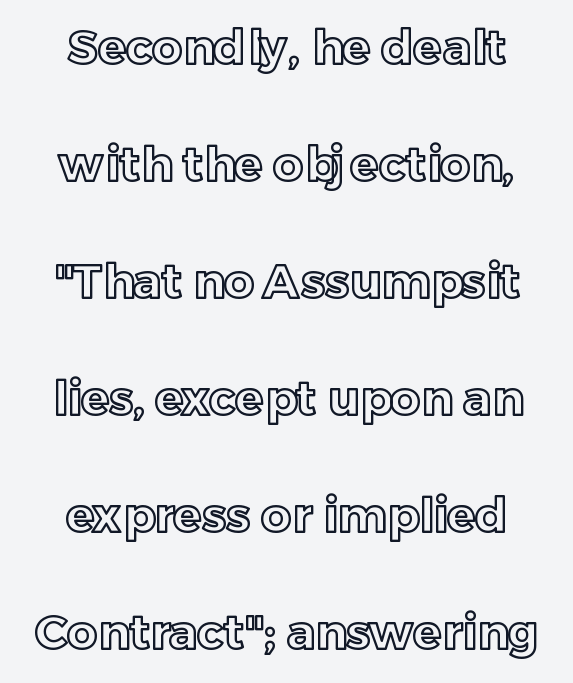
The image shows 47 px text type, upright; set centered, loose line spacing (2.49x), normal letter spacing, not underlined; a medium x-height.
